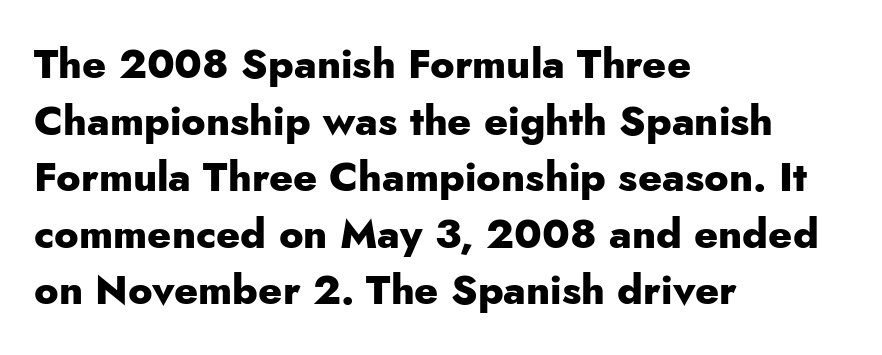
A dark, heavy texture on the line: the type is bold. The letters advance in unequal steps, a hallmark of proportional type. Notice how descenders clear the ascenders below comfortably — that's standard leading. Nobody touched the tracking dial on this one. Vertical strokes here are truly vertical.
